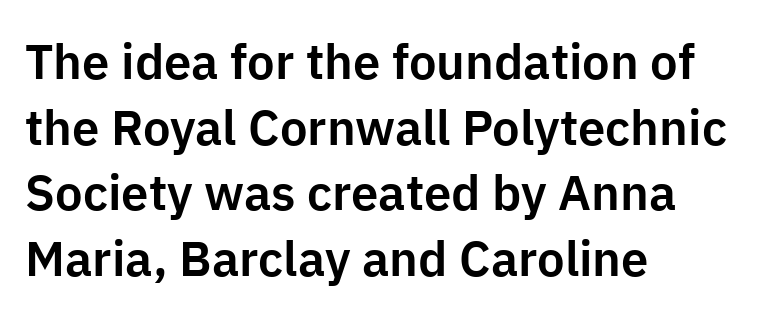
{"serif": "no", "italic": "no", "width": "normal", "stroke_contrast": "low", "x_height": "medium", "monospaced": "no", "underline": "no", "align": "left", "line_spacing": "normal", "line_spacing_ratio": 1.34, "letter_spacing": "normal", "letter_spacing_em": 0.0, "glyph_px": 49}
